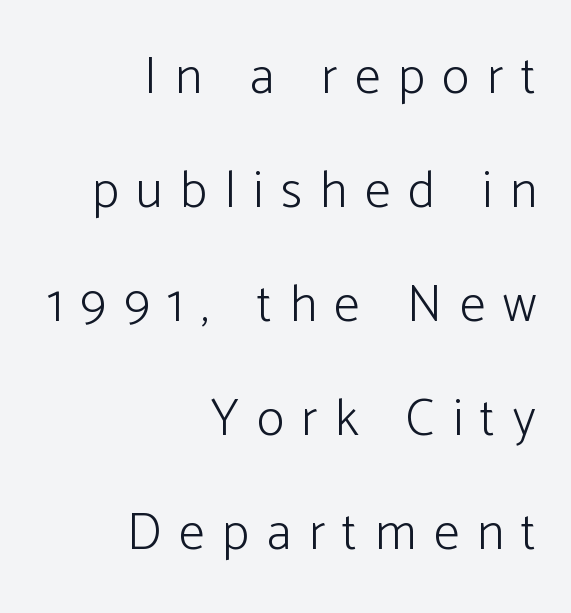
The designer dialed line spacing up above the default. Compared with a flush-left layout, this one pins lines to the opposite, right side. Beneath every word, the page is bare. The face used here is rendered with a markedly widened letterfit. Does the lettering tilt? It doesn't — this is upright.
